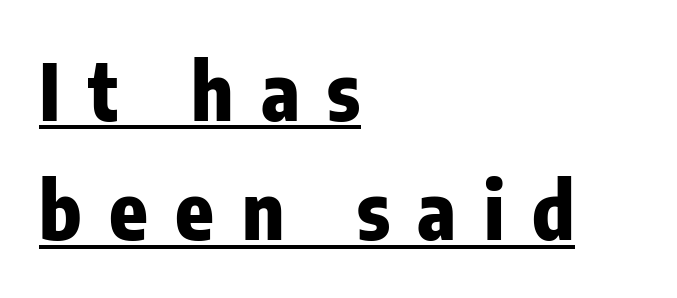
{"serif": "no", "italic": "no", "bold": "yes", "weight": "heavy", "width": "condensed", "stroke_contrast": "low", "x_height": "medium", "monospaced": "no", "underline": "yes", "align": "left", "line_spacing": "normal", "line_spacing_ratio": 1.51, "letter_spacing": "wide", "letter_spacing_em": 0.35, "glyph_px": 79}
